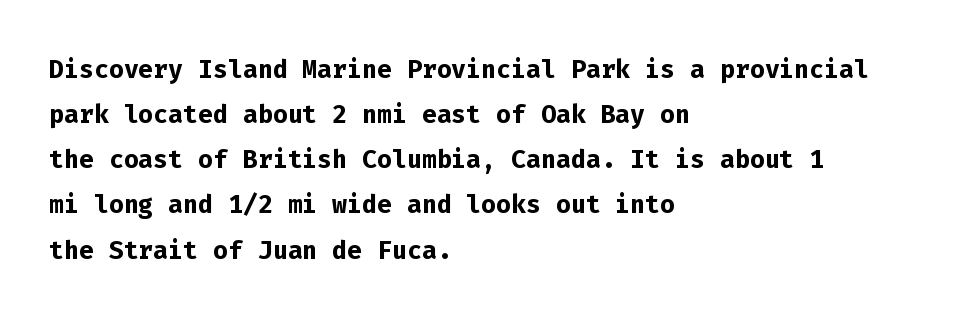
The image shows 35 px semibold sans-serif type, upright, monospaced; set left-aligned, normal line spacing (1.29x), normal letter spacing, not underlined; low stroke contrast and a medium x-height.
